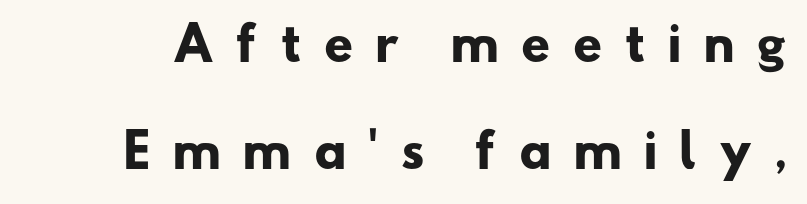
The image shows 46 px heavy, wide sans-serif type; set loose line spacing (2.32x), unusually wide letter spacing (+0.45 em), not underlined; low stroke contrast and a small x-height.
